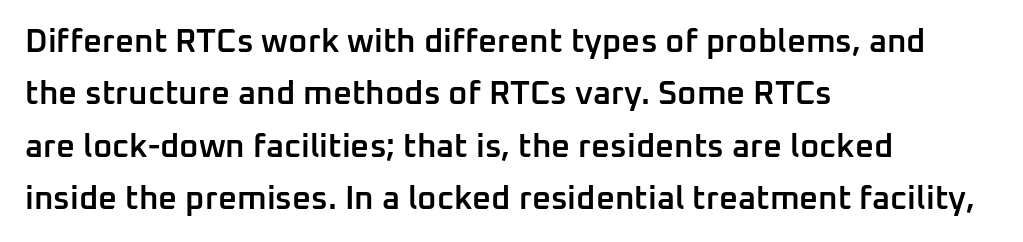
Compared with typical body copy, the letter spacing here is the same. Do the letters lean? They stand straight. Each line starts at the same left margin while the right side varies. Underlining? Definitely not there. A sans-serif font was chosen for this passage.
